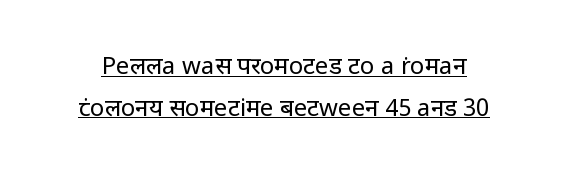
The image shows 24 px text type, upright; set line spacing 1.73x, normal letter spacing, underlined.
